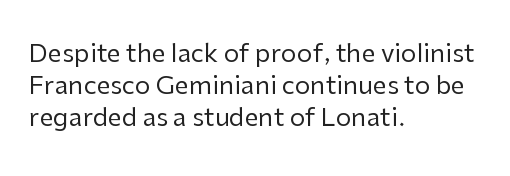
Q: Is the text bold? A: No.
Q: Is the text italic (slanted)? A: No, it is upright.
Q: Is the text underlined? A: No.
Q: How is the paragraph aligned? A: Left-aligned.
Q: Is the spacing between letters normal or unusually wide? A: Normal.
Q: Is the spacing between lines tight, normal or loose? A: Normal.
